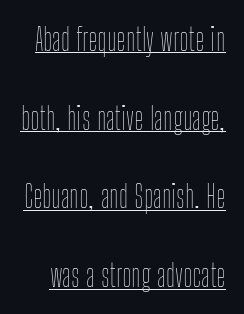
The image shows 32 px thin, condensed type, upright; set loose line spacing (2.46x), normal letter spacing, underlined; low stroke contrast and a medium x-height.
